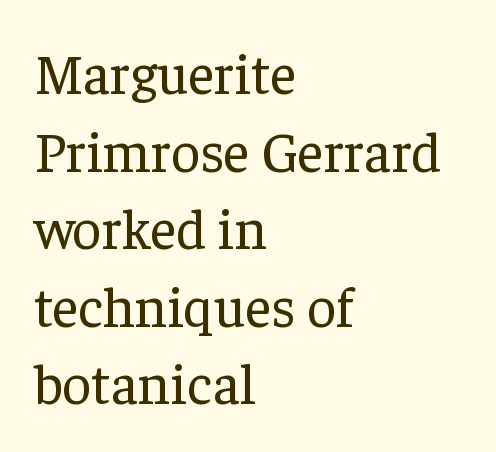
{"serif": "yes", "italic": "no", "bold": "no", "weight": "regular", "width": "normal", "stroke_contrast": "low", "x_height": "medium", "monospaced": "no", "underline": "no", "align": "left", "line_spacing": "normal", "line_spacing_ratio": 1.36, "letter_spacing": "normal", "letter_spacing_em": 0.0, "glyph_px": 57}
